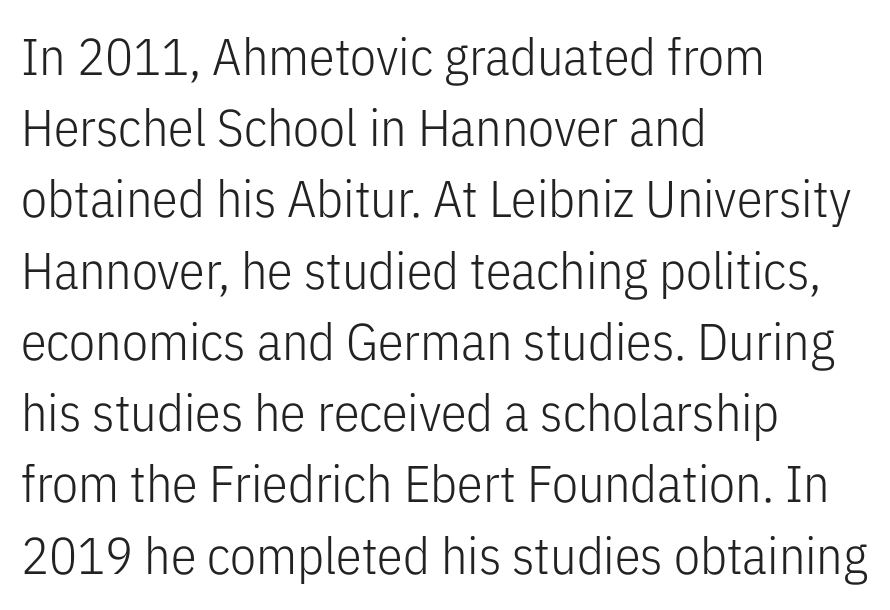
The block of text has a typical density, with ordinary space between rows. Serif or sans? Sans — the stroke terminals are bare. The axis of the letterforms is exactly vertical. Left-aligned paragraph, ragged on the right. Do the characters align in a grid? No, the font is proportional.
